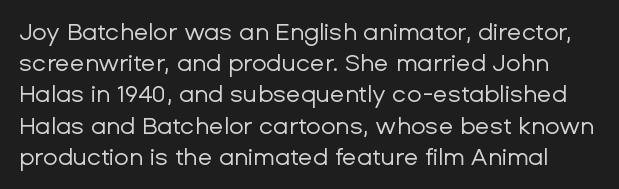
{"italic": "no", "bold": "no", "underline": "no", "line_spacing": "normal", "line_spacing_ratio": 1.3, "letter_spacing": "normal", "letter_spacing_em": 0.0, "glyph_px": 24}
